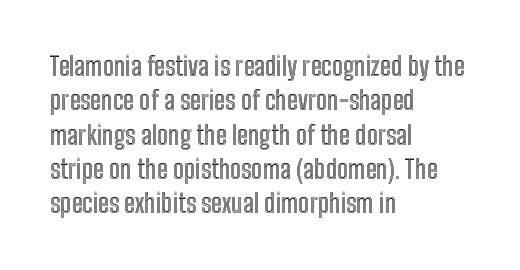
Q: Is the text italic (slanted)? A: No, it is upright.
Q: Is the text underlined? A: No.
Q: How is the paragraph aligned? A: Left-aligned.
Q: Is the spacing between letters normal or unusually wide? A: Normal.
Q: Is the spacing between lines tight, normal or loose? A: Normal.
